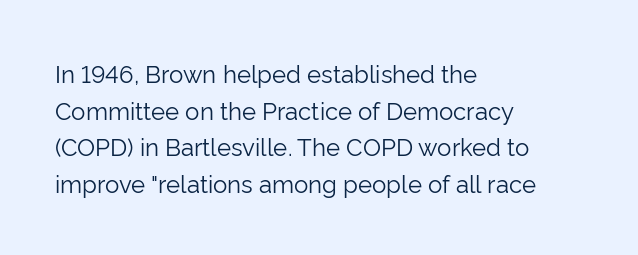
{"italic": "no", "bold": "no", "underline": "no", "align": "left", "line_spacing": "normal", "line_spacing_ratio": 1.53, "letter_spacing": "normal", "letter_spacing_em": 0.0, "glyph_px": 24}
